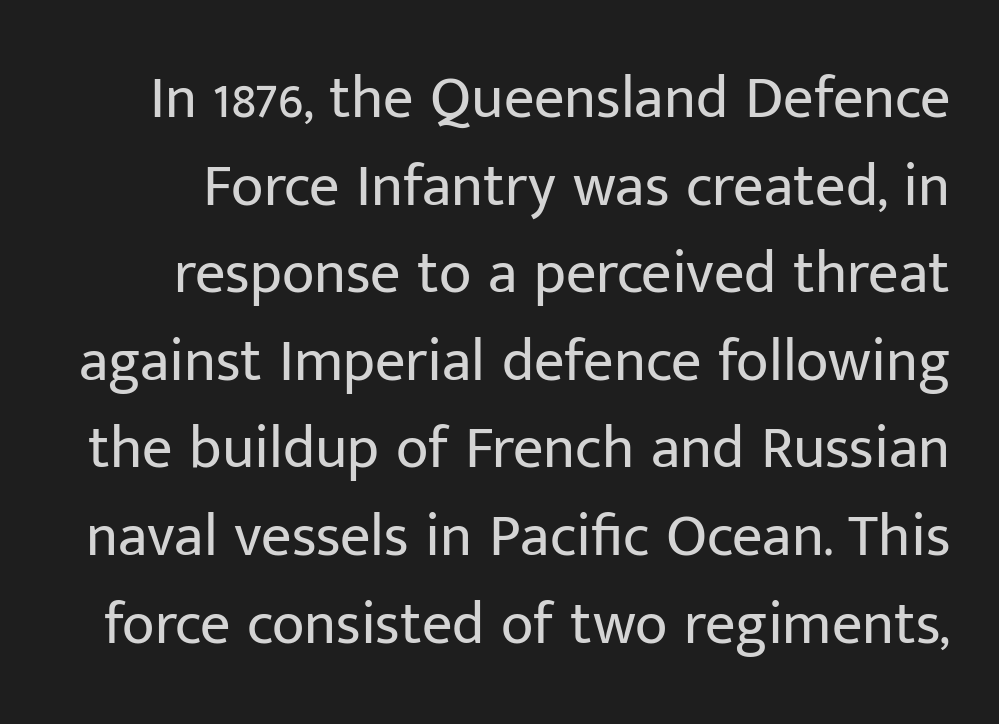
Q: Is the text bold? A: No.
Q: Is the text italic (slanted)? A: No, it is upright.
Q: Is the typeface a serif or a sans-serif typeface? A: Sans-serif.
Q: Is the text underlined? A: No.
Q: Is the spacing between letters normal or unusually wide? A: Normal.
Q: Is the spacing between lines tight, normal or loose? A: Normal.
Q: Width (condensed, normal, or wide)? A: Normal.
Q: Stroke contrast? A: Low.
Q: x-height? A: Medium.
Q: Monospaced? A: No.
